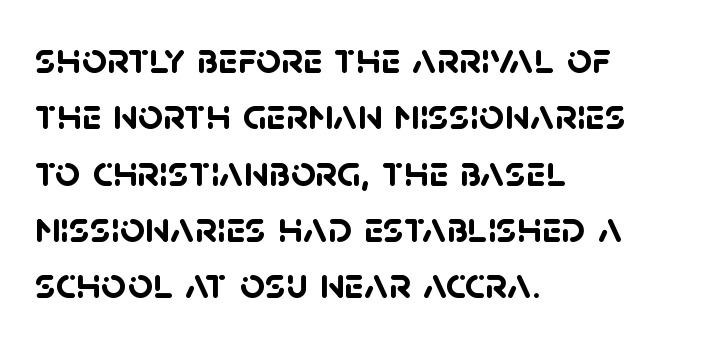
{"serif": "no", "bold": "yes", "weight": "semibold", "width": "normal", "stroke_contrast": "low", "x_height": "large", "monospaced": "no", "underline": "no", "align": "left", "line_spacing": "normal", "line_spacing_ratio": 1.28, "letter_spacing": "normal", "letter_spacing_em": 0.0, "glyph_px": 44}
